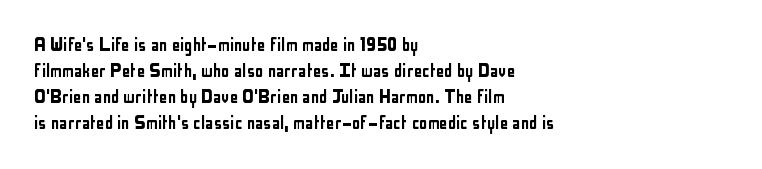
{"italic": "no", "underline": "no", "align": "left", "line_spacing_ratio": 1.24, "letter_spacing": "normal", "letter_spacing_em": 0.0, "glyph_px": 21}
